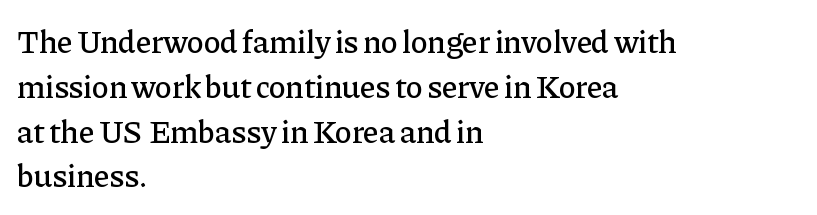
The image shows 32 px serif type, upright; set left-aligned, normal line spacing (1.4x), normal letter spacing, not underlined; low stroke contrast and a medium x-height.
